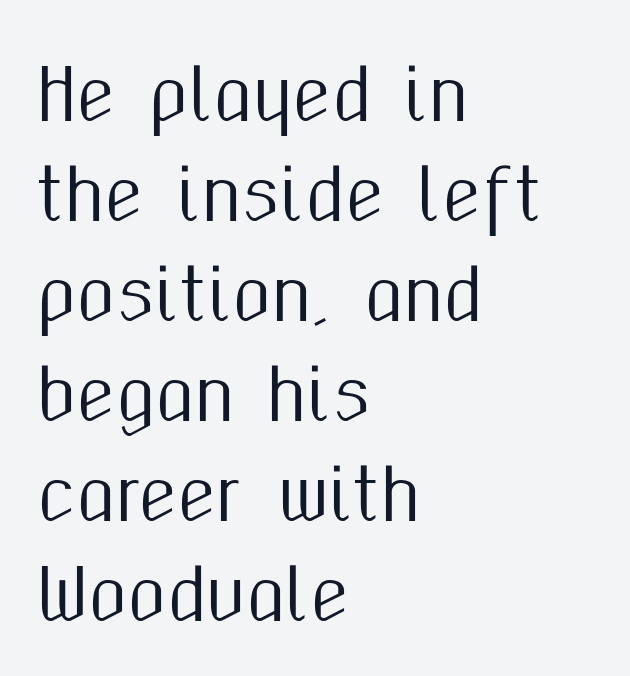
The image shows 70 px condensed sans-serif type, upright; set left-aligned, normal line spacing (1.43x), normal letter spacing, not underlined; medium stroke contrast and a medium x-height.
